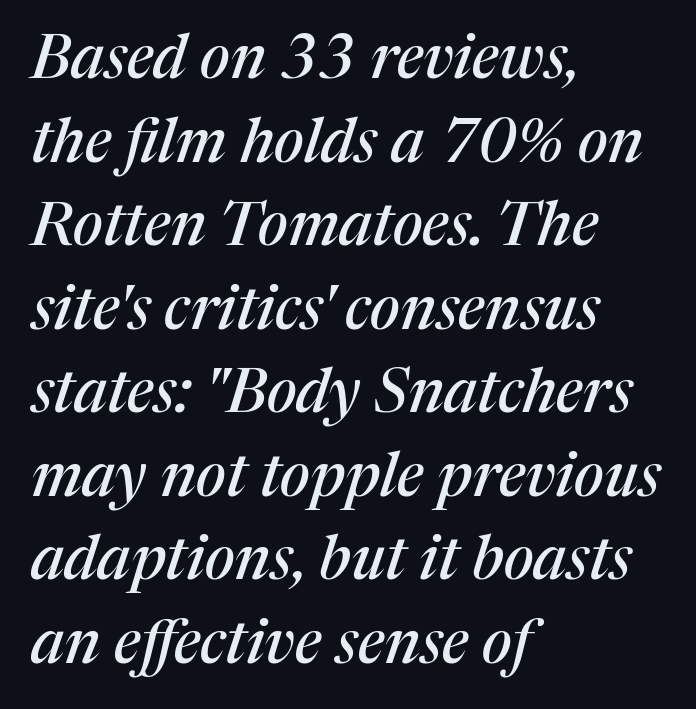
The image shows 61 px serif type, italic (leaning right); set left-aligned, normal line spacing (1.37x), normal letter spacing, not underlined; medium stroke contrast and a medium x-height.
